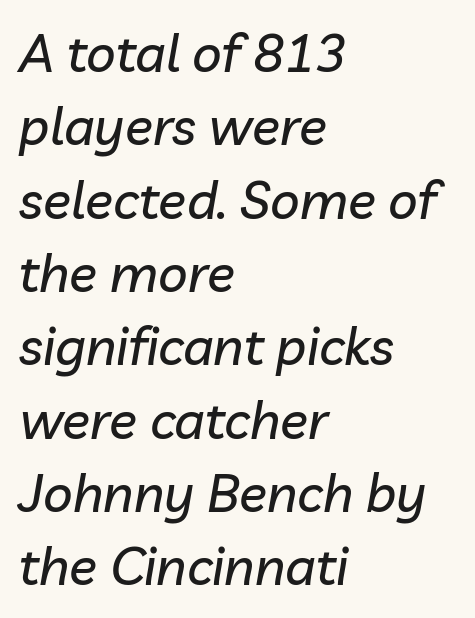
The rows are spaced the way most documents space them. Descender tails drop into unmarked territory. There's an unmistakable incline to the writing here. The compositor pushed each line to the left boundary. Spacing verdict: proportional, widths tailored to each character. Spacing between characters is what you'd get straight out of the box.
